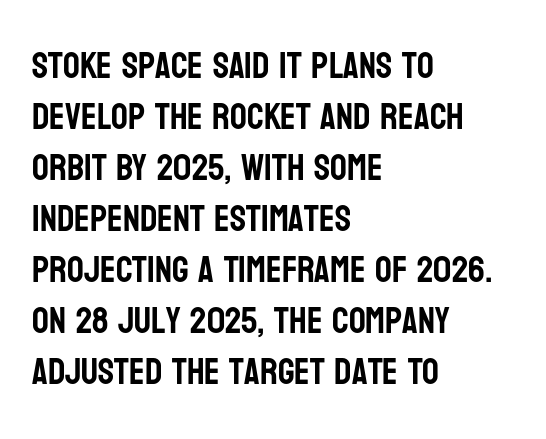
The image shows 37 px condensed sans-serif type, upright; set left-aligned, normal line spacing (1.38x), normal letter spacing, not underlined; low stroke contrast and a large x-height.
